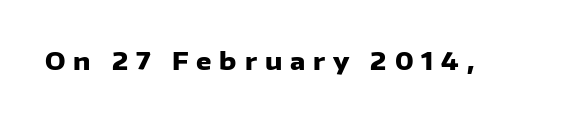
The image shows 24 px bold type, upright; set unusually wide letter spacing (+0.33 em), not underlined.
